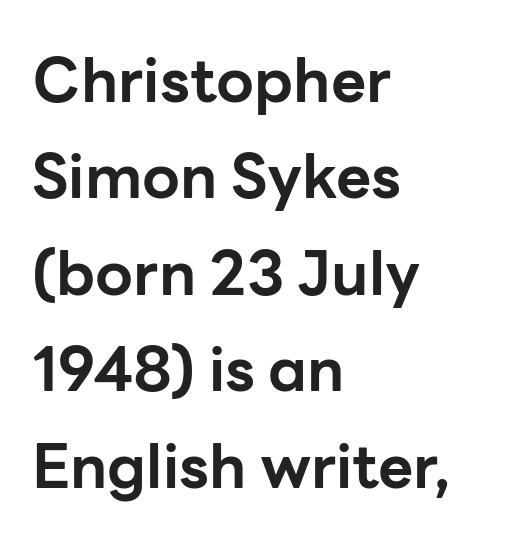
{"serif": "no", "italic": "no", "bold": "yes", "weight": "bold", "width": "normal", "stroke_contrast": "low", "x_height": "medium", "monospaced": "no", "underline": "no", "align": "left", "line_spacing": "normal", "line_spacing_ratio": 1.58, "letter_spacing": "normal", "letter_spacing_em": 0.0, "glyph_px": 61}
